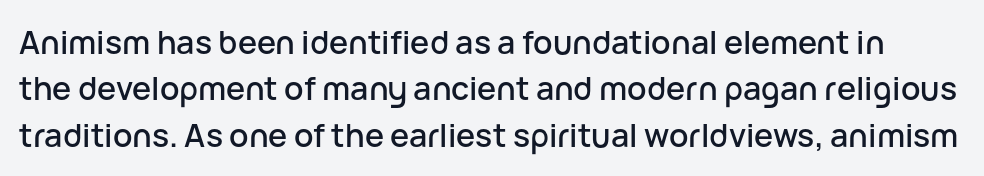
No feet cap the strokes, marking this as sans-serif type. Underlining? Definitely not there. The specimen reads as upright at a glance. The rendering uses natural spacing where letterforms have individual widths. The passage shown has conventional tracking throughout.
